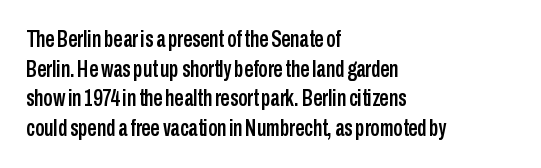
The image shows 23 px text type, upright; set left-aligned, normal line spacing (1.29x), normal letter spacing, not underlined.
